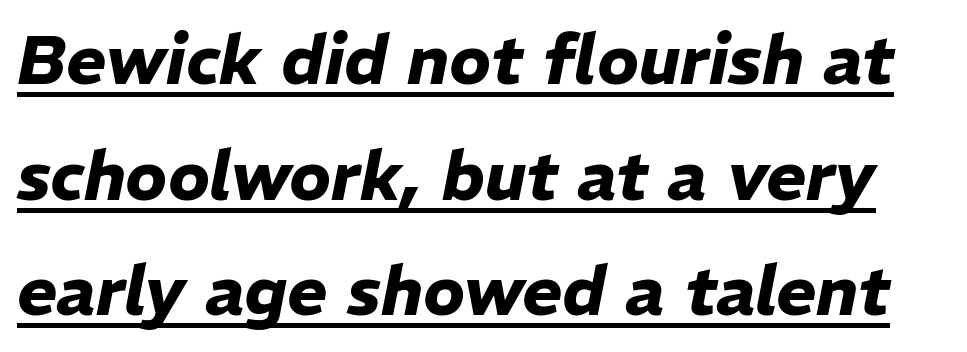
I'd describe the lettering as bold — thick and assertive. Is this a fixed-width face? No — the glyphs have proportional, varying widths. Evenly set lines give the paragraph a standard silhouette. Beneath each row of characters lies a ruled line. Between one letter and the next there's only the usual sliver of space.
